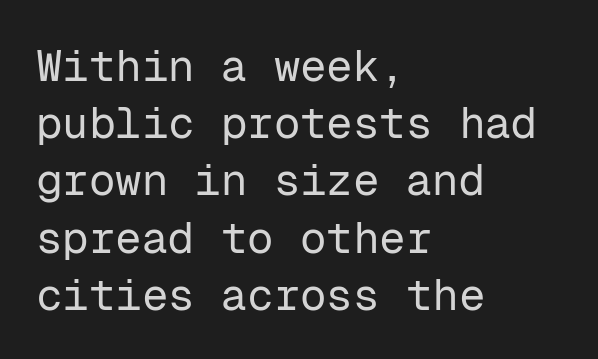
{"serif": "no", "italic": "no", "bold": "no", "weight": "regular", "width": "normal", "stroke_contrast": "low", "x_height": "medium", "monospaced": "yes", "underline": "no", "align": "left", "line_spacing": "normal", "line_spacing_ratio": 1.3, "letter_spacing": "normal", "letter_spacing_em": 0.0, "glyph_px": 44}
